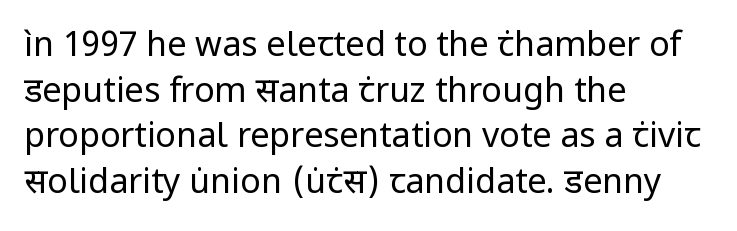
Q: Is the text bold? A: No.
Q: Is the text italic (slanted)? A: No, it is upright.
Q: Is the typeface a serif or a sans-serif typeface? A: Sans-serif.
Q: Is the text underlined? A: No.
Q: How is the paragraph aligned? A: Left-aligned.
Q: Is the spacing between letters normal or unusually wide? A: Normal.
Q: Is the spacing between lines tight, normal or loose? A: Normal.
Q: Width (condensed, normal, or wide)? A: Normal.
Q: Stroke contrast? A: Low.
Q: x-height? A: Medium.
Q: Monospaced? A: No.
